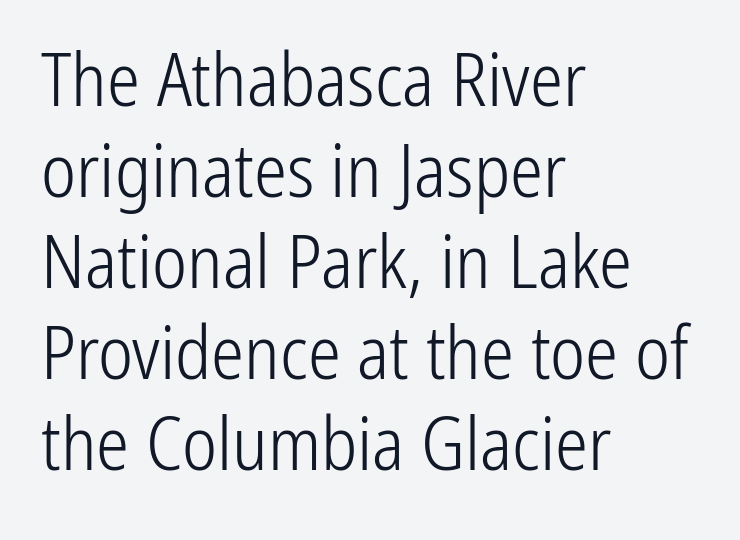
{"serif": "no", "italic": "no", "bold": "no", "weight": "light", "width": "condensed", "stroke_contrast": "low", "x_height": "medium", "monospaced": "no", "underline": "no", "align": "left", "line_spacing_ratio": 1.23, "letter_spacing": "normal", "letter_spacing_em": 0.0, "glyph_px": 74}
